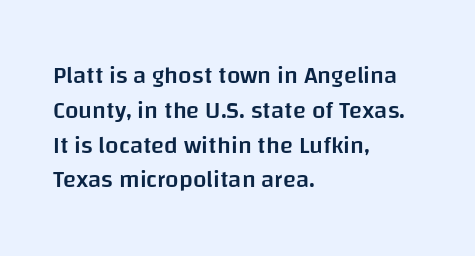
The image shows 24 px text type, upright; set left-aligned, normal line spacing (1.45x), normal letter spacing, not underlined.
